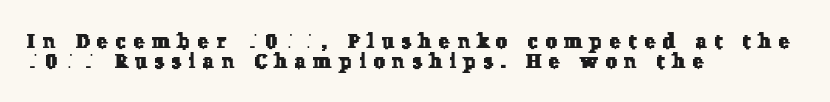
These lines have a slow, spaced-out rhythm from letter to letter. Quick note: underline off. The rag falls on the right side of this text block. The vertical gap from one line to the next is small.
